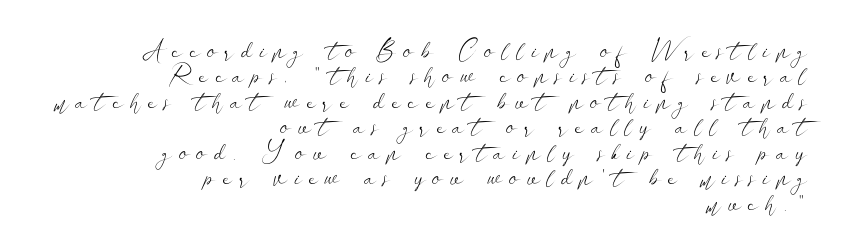
The letters look calm and open, with moderate or lighter stems. Rule under the text: the space is simply empty. Notice how descenders almost collide with the ascenders below — that's tight leading. Each word looks stretched out because of the extra space between its letters.
